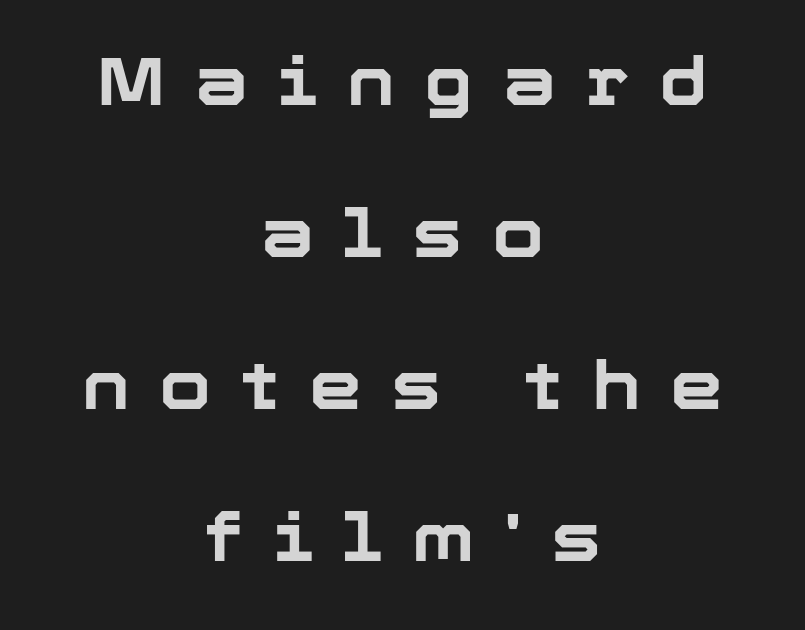
{"serif": "no", "italic": "no", "bold": "yes", "weight": "bold", "width": "normal", "stroke_contrast": "low", "x_height": "medium", "monospaced": "no", "underline": "no", "align": "center", "line_spacing": "loose", "line_spacing_ratio": 2.27, "letter_spacing": "wide", "letter_spacing_em": 0.44, "glyph_px": 67}
